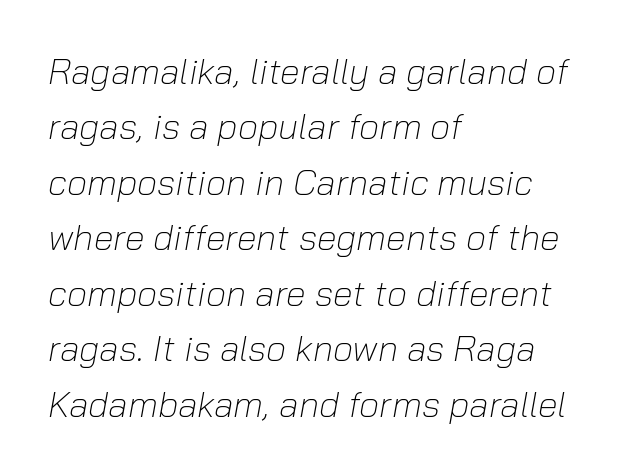
{"italic": "yes", "lean": "right", "slant_degrees": 10, "bold": "no", "weight": "light", "width": "normal", "stroke_contrast": "low", "x_height": "medium", "monospaced": "no", "underline": "no", "align": "left", "line_spacing": "normal", "line_spacing_ratio": 1.54, "letter_spacing": "normal", "letter_spacing_em": 0.0, "glyph_px": 36}
